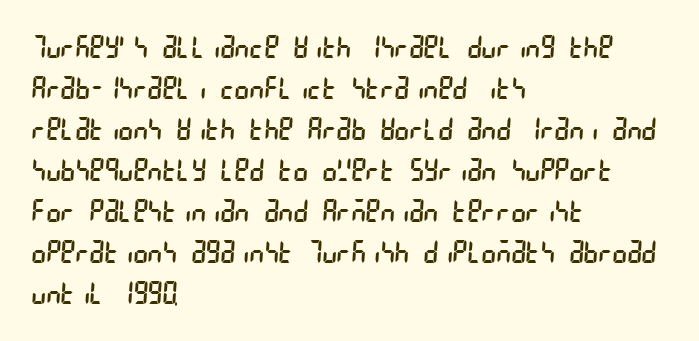
Q: Is the text bold? A: No.
Q: Is the typeface a serif or a sans-serif typeface? A: Sans-serif.
Q: Is the text underlined? A: No.
Q: How is the paragraph aligned? A: Left-aligned.
Q: Is the spacing between letters normal or unusually wide? A: Normal.
Q: Is the spacing between lines tight, normal or loose? A: Normal.
Q: Width (condensed, normal, or wide)? A: Condensed.
Q: Stroke contrast? A: Low.
Q: x-height? A: Large.
